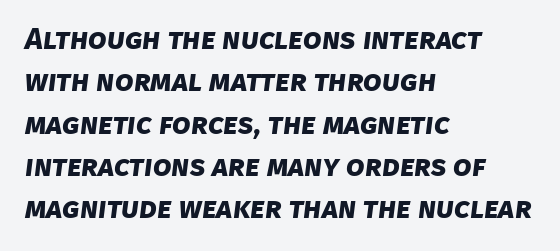
The baseline area is clear. Set as a true bold cut, around the 700 mark. Where is the straight margin? On the left. No extra tracking has been applied to these lines.
